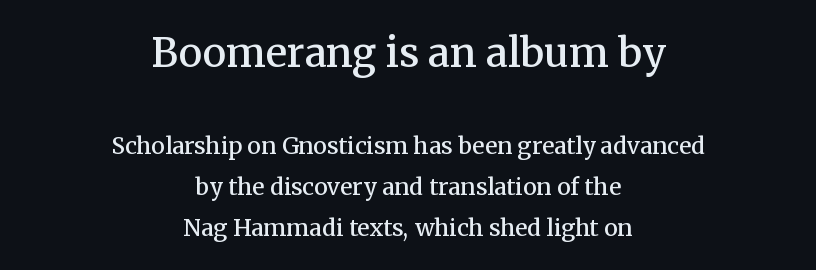
{"serif": "yes", "italic": "no", "bold": "semi", "weight": "semibold", "width": "normal", "stroke_contrast": "medium", "x_height": "medium", "monospaced": "no", "underline": "no", "align": "center", "line_spacing_ratio": 1.79, "letter_spacing": "normal", "letter_spacing_em": 0.0, "larger_block": "first", "size_ratio": 1.74, "glyph_px": 40}
